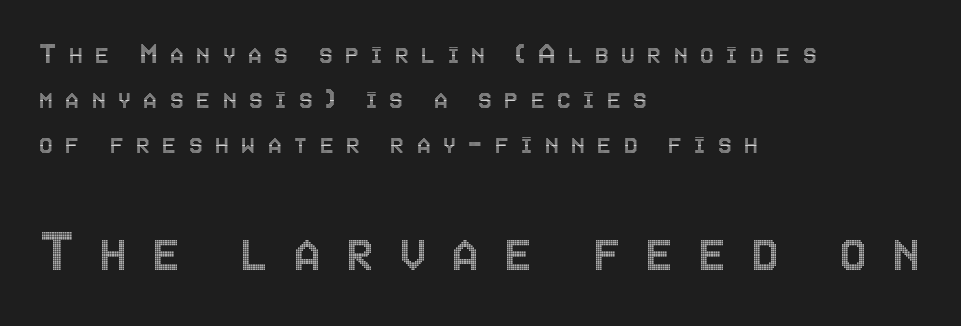
The image shows 62 px condensed type, upright; set left-aligned, normal line spacing (1.45x), unusually wide letter spacing (+0.4 em), not underlined; the second (bottom) block is 2.0x larger; a large x-height.
